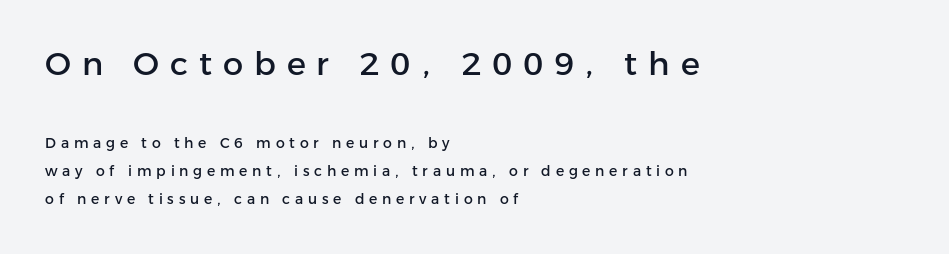
Vertical spacing — loose. The face used here is a sans, in the tradition of grotesques and geometrics. The axis of the letterforms is exactly vertical. If you squint, the top block still reads clearly — it's the larger of the two. Is this a fixed-width face? No — the glyphs have proportional, varying widths.
